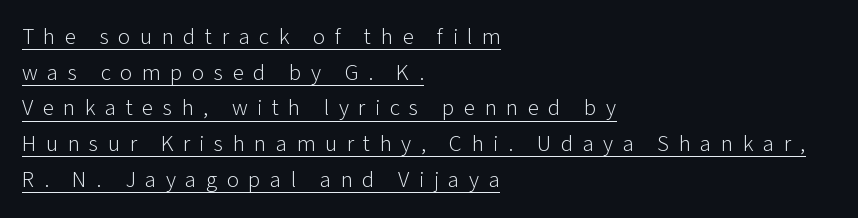
{"italic": "no", "bold": "no", "underline": "yes", "align": "left", "line_spacing": "normal", "line_spacing_ratio": 1.55, "letter_spacing": "wide", "letter_spacing_em": 0.41, "glyph_px": 23}
